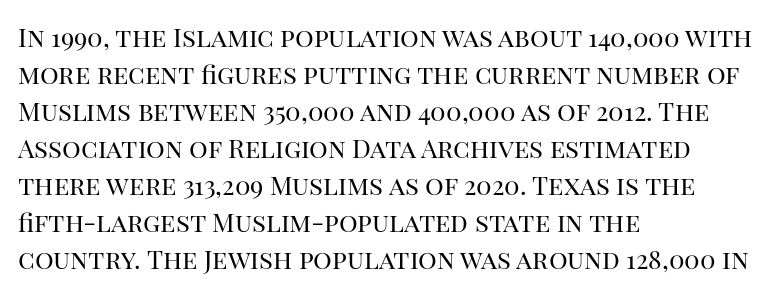
{"italic": "no", "bold": "no", "underline": "no", "align": "left", "line_spacing": "normal", "line_spacing_ratio": 1.42, "letter_spacing": "normal", "letter_spacing_em": 0.0, "glyph_px": 26}
